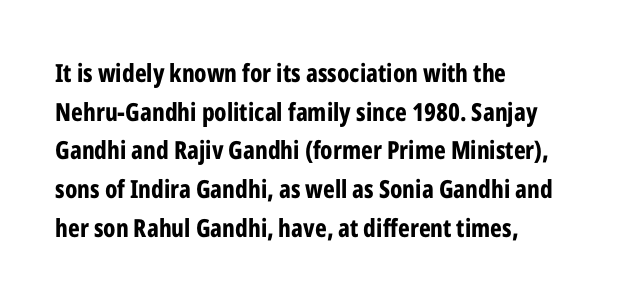
{"italic": "no", "bold": "yes", "underline": "no", "align": "left", "line_spacing": "normal", "line_spacing_ratio": 1.55, "letter_spacing": "normal", "letter_spacing_em": 0.0, "glyph_px": 25}
